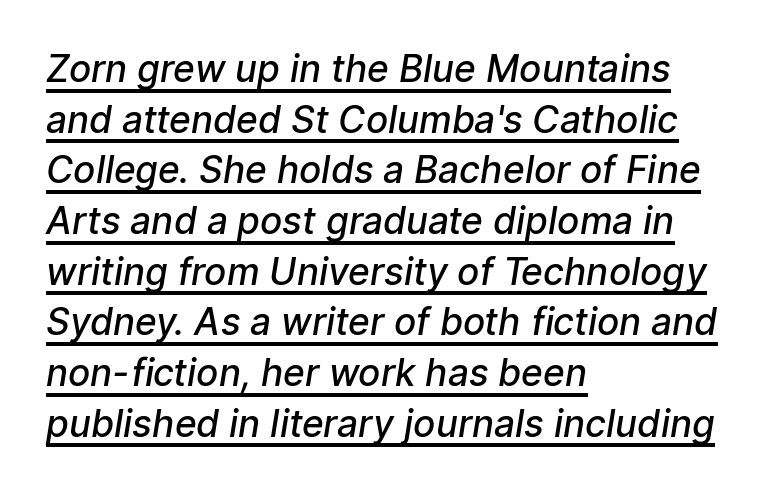
Q: Is the text bold? A: Semi-bold.
Q: Is the typeface a serif or a sans-serif typeface? A: Sans-serif.
Q: Is the text underlined? A: Yes.
Q: How is the paragraph aligned? A: Left-aligned.
Q: Is the spacing between letters normal or unusually wide? A: Normal.
Q: Is the spacing between lines tight, normal or loose? A: Normal.
Q: Width (condensed, normal, or wide)? A: Normal.
Q: Stroke contrast? A: Low.
Q: x-height? A: Medium.
Q: Monospaced? A: No.
